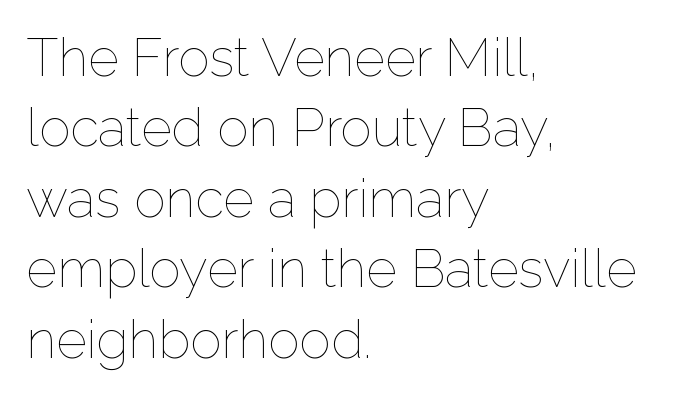
{"italic": "no", "bold": "no", "weight": "thin", "width": "normal", "stroke_contrast": "low", "x_height": "medium", "monospaced": "no", "underline": "no", "align": "left", "line_spacing": "normal", "line_spacing_ratio": 1.33, "letter_spacing": "normal", "letter_spacing_em": 0.0, "glyph_px": 53}
